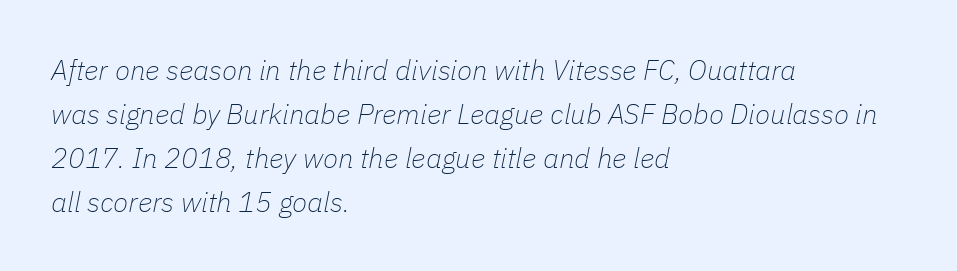
{"italic": "yes", "lean": "right", "slant_degrees": 11, "bold": "no", "weight": "thin", "width": "normal", "stroke_contrast": "low", "x_height": "medium", "monospaced": "no", "underline": "no", "align": "left", "line_spacing": "normal", "line_spacing_ratio": 1.57, "letter_spacing": "normal", "letter_spacing_em": 0.0, "glyph_px": 28}
